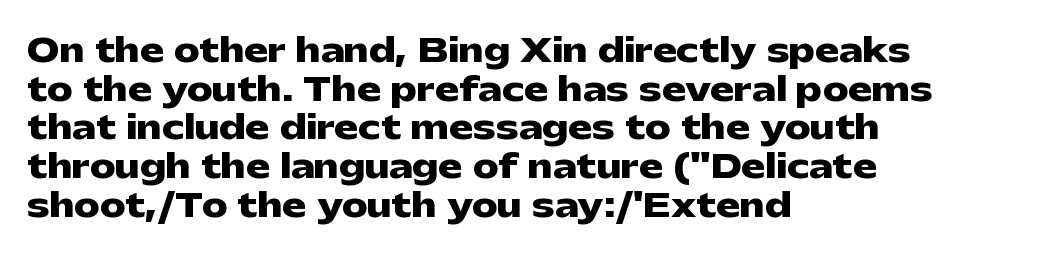
Q: Is the text bold? A: Yes.
Q: Is the text italic (slanted)? A: No, it is upright.
Q: Is the typeface a serif or a sans-serif typeface? A: Sans-serif.
Q: Is the text underlined? A: No.
Q: How is the paragraph aligned? A: Left-aligned.
Q: Is the spacing between letters normal or unusually wide? A: Normal.
Q: Width (condensed, normal, or wide)? A: Wide.
Q: Stroke contrast? A: Low.
Q: x-height? A: Medium.
Q: Monospaced? A: No.
